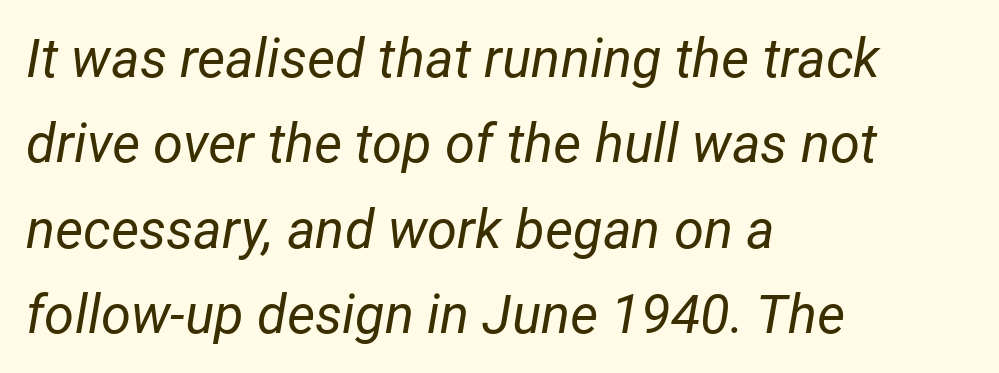
The lettering tilts uniformly, giving the passage an italic look. Tracking here is standard; glyphs follow each other at the usual distance. In CSS terms this would be text-align: left. Proportional: the letters do not fall into vertical columns. No chunkiness to these letters — they're not bold.
